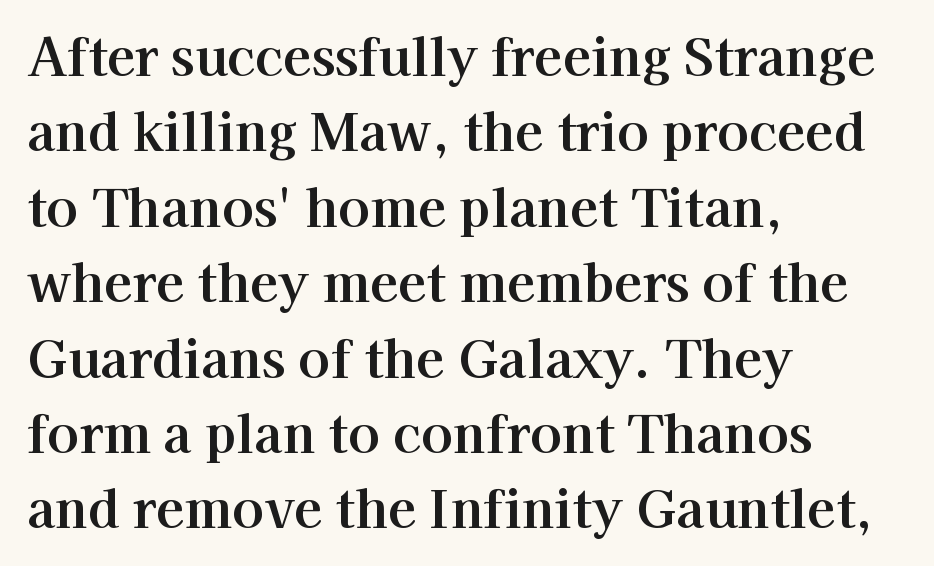
Q: Is the text italic (slanted)? A: No, it is upright.
Q: Is the typeface a serif or a sans-serif typeface? A: Serif.
Q: Is the text underlined? A: No.
Q: How is the paragraph aligned? A: Left-aligned.
Q: Is the spacing between letters normal or unusually wide? A: Normal.
Q: Is the spacing between lines tight, normal or loose? A: Normal.
Q: Width (condensed, normal, or wide)? A: Normal.
Q: Stroke contrast? A: High.
Q: x-height? A: Medium.
Q: Monospaced? A: No.
